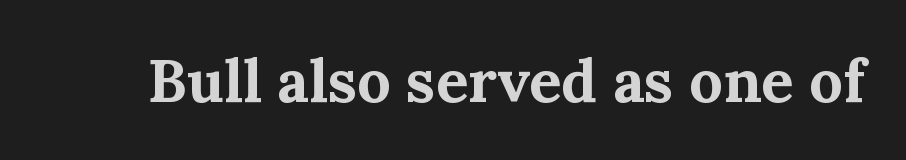
{"serif": "yes", "italic": "no", "bold": "yes", "weight": "bold", "width": "normal", "stroke_contrast": "medium", "x_height": "medium", "monospaced": "no", "underline": "no", "letter_spacing": "normal", "letter_spacing_em": 0.0, "glyph_px": 60}
